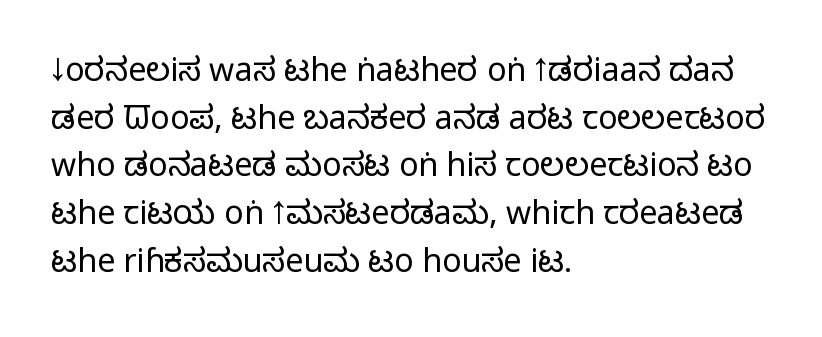
Q: Is the text bold? A: No.
Q: Is the text italic (slanted)? A: No, it is upright.
Q: Is the typeface a serif or a sans-serif typeface? A: Sans-serif.
Q: Is the text underlined? A: No.
Q: How is the paragraph aligned? A: Left-aligned.
Q: Is the spacing between letters normal or unusually wide? A: Normal.
Q: Is the spacing between lines tight, normal or loose? A: Normal.
Q: Width (condensed, normal, or wide)? A: Condensed.
Q: Stroke contrast? A: Low.
Q: x-height? A: Large.
Q: Monospaced? A: No.
